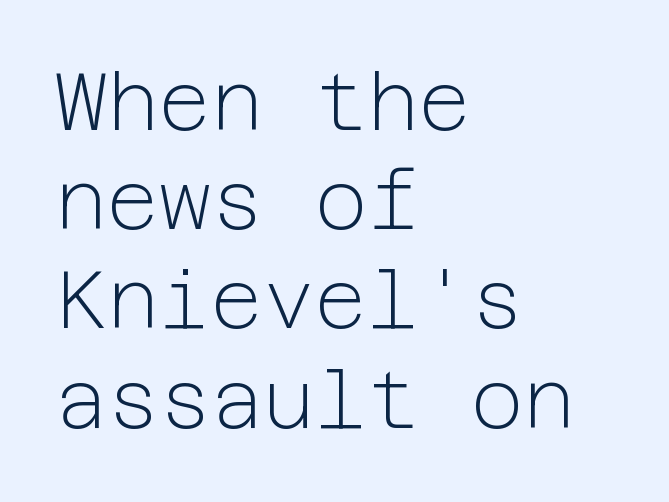
Q: Is the text bold? A: No.
Q: Is the text italic (slanted)? A: No, it is upright.
Q: Is the typeface a serif or a sans-serif typeface? A: Sans-serif.
Q: Is the text underlined? A: No.
Q: How is the paragraph aligned? A: Left-aligned.
Q: Is the spacing between letters normal or unusually wide? A: Normal.
Q: Width (condensed, normal, or wide)? A: Normal.
Q: Stroke contrast? A: Low.
Q: x-height? A: Medium.
